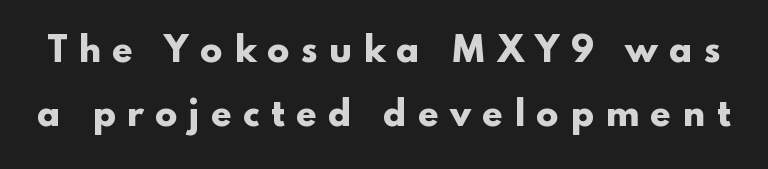
{"serif": "no", "italic": "no", "bold": "yes", "weight": "heavy", "width": "wide", "stroke_contrast": "low", "x_height": "small", "monospaced": "no", "underline": "no", "line_spacing": "loose", "line_spacing_ratio": 1.95, "letter_spacing": "wide", "letter_spacing_em": 0.33, "glyph_px": 33}
